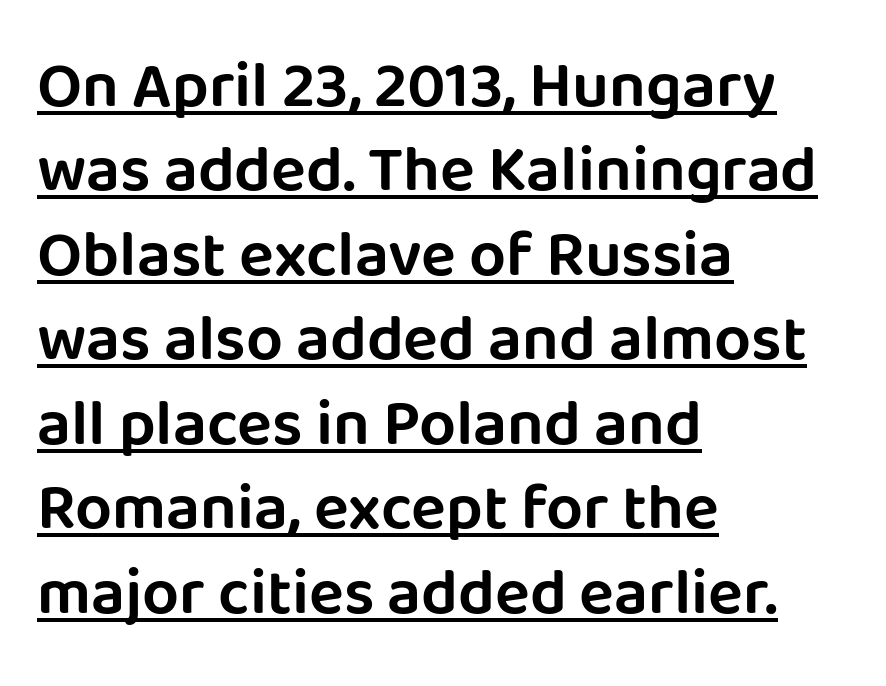
Q: Is the text italic (slanted)? A: No, it is upright.
Q: Is the typeface a serif or a sans-serif typeface? A: Sans-serif.
Q: Is the text underlined? A: Yes.
Q: How is the paragraph aligned? A: Left-aligned.
Q: Is the spacing between letters normal or unusually wide? A: Normal.
Q: Is the spacing between lines tight, normal or loose? A: Normal.
Q: Width (condensed, normal, or wide)? A: Normal.
Q: Stroke contrast? A: Low.
Q: x-height? A: Large.
Q: Monospaced? A: No.
